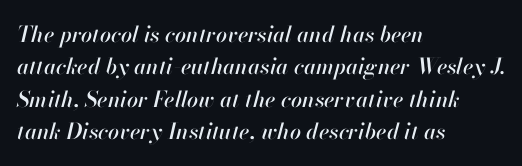
Q: Is the text italic (slanted)? A: Yes, it leans right by about 13 degrees.
Q: Is the text underlined? A: No.
Q: How is the paragraph aligned? A: Left-aligned.
Q: Is the spacing between letters normal or unusually wide? A: Normal.
Q: Is the spacing between lines tight, normal or loose? A: Normal.
